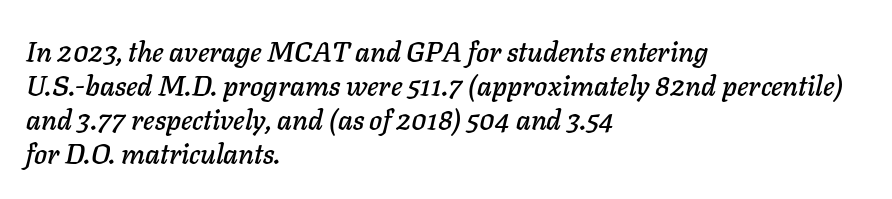
Q: Is the text italic (slanted)? A: Yes, it leans right by about 11 degrees.
Q: Is the text underlined? A: No.
Q: How is the paragraph aligned? A: Left-aligned.
Q: Is the spacing between letters normal or unusually wide? A: Normal.
Q: Width (condensed, normal, or wide)? A: Normal.
Q: Stroke contrast? A: Low.
Q: x-height? A: Medium.
Q: Monospaced? A: No.
